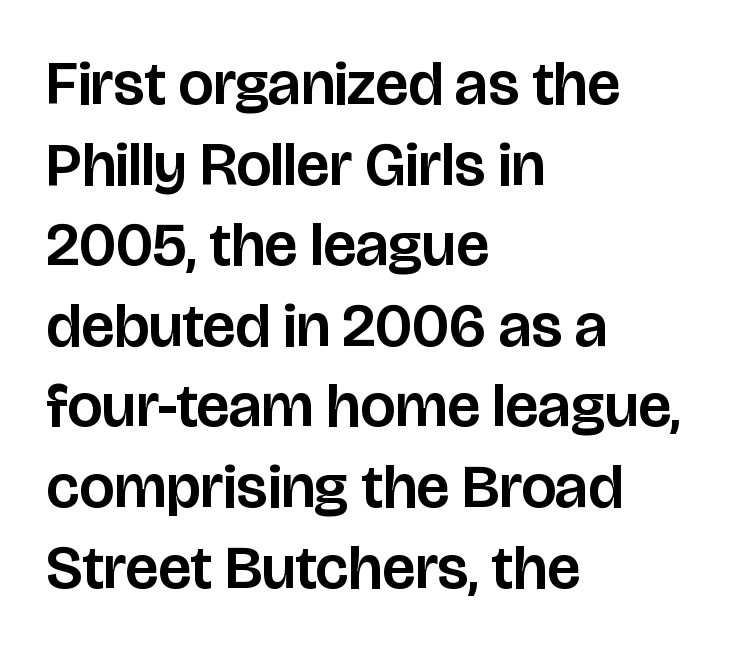
Q: Is the text italic (slanted)? A: No, it is upright.
Q: Is the typeface a serif or a sans-serif typeface? A: Sans-serif.
Q: Is the text underlined? A: No.
Q: How is the paragraph aligned? A: Left-aligned.
Q: Is the spacing between letters normal or unusually wide? A: Normal.
Q: Is the spacing between lines tight, normal or loose? A: Normal.
Q: Width (condensed, normal, or wide)? A: Normal.
Q: Stroke contrast? A: Low.
Q: x-height? A: Large.
Q: Monospaced? A: No.
